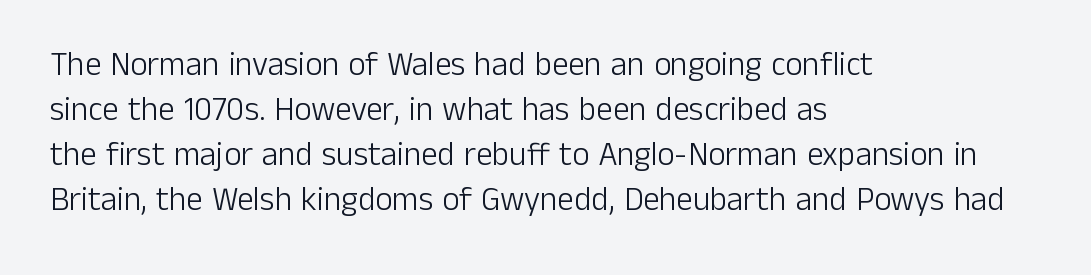
{"serif": "no", "italic": "no", "bold": "no", "weight": "light", "width": "normal", "stroke_contrast": "low", "x_height": "medium", "monospaced": "no", "underline": "no", "align": "left", "line_spacing": "normal", "line_spacing_ratio": 1.36, "letter_spacing": "normal", "letter_spacing_em": 0.0, "glyph_px": 33}
